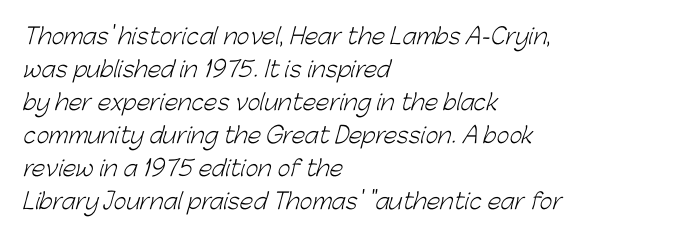
Students, note that the glyphs here touch the page at normal intervals. The lines are quadded left. Weight: not bold — regular or lighter. Vertically, the passage feels balanced, rows spaced as you'd expect. The baseline area is clear.
